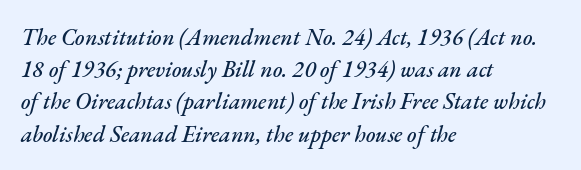
The image shows 23 px text type, italic (leaning right); set left-aligned, normal line spacing (1.4x), normal letter spacing, not underlined.
